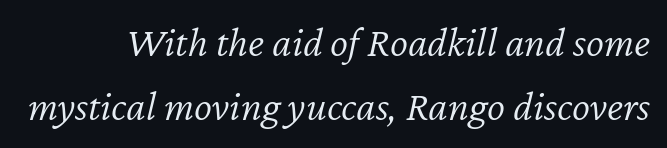
Each stroke keeps to a modest, everyday thickness or less. The face used here is rendered with its standard letterfit. The rows are spaced the way most documents space them. The axis of the letterforms is tilted away from vertical. These lines are rendered in a variable-pitch font.
